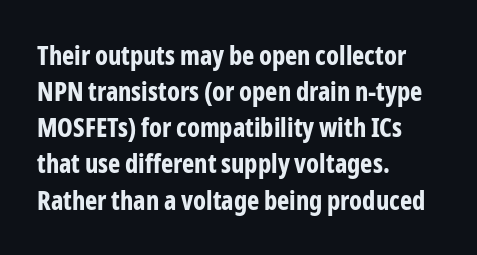
The image shows 26 px bold type, upright; set left-aligned, normal line spacing (1.39x), normal letter spacing, not underlined.
